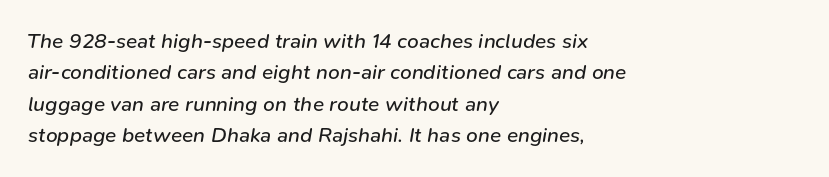
The image shows 21 px text type, italic (leaning right); set left-aligned, normal line spacing (1.5x), normal letter spacing, not underlined.
